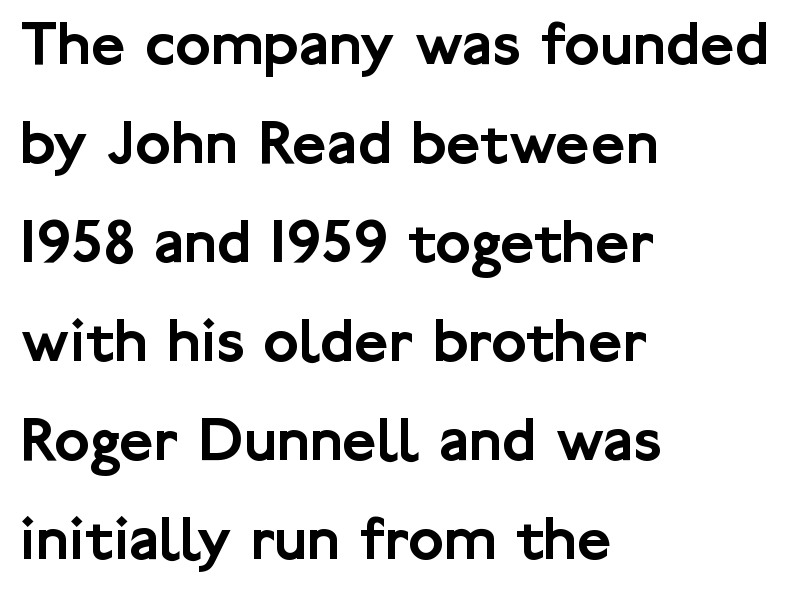
Horizontal alignment here is leftward, the default for most running prose. Whoever set this chose a conventional vertical rhythm. This sample uses an upright cut, with every glyph sitting square on the baseline. The strip under each line holds only bare page. These lines are rendered in a variable-pitch font. Serif or sans? Sans — the stroke terminals are bare.
